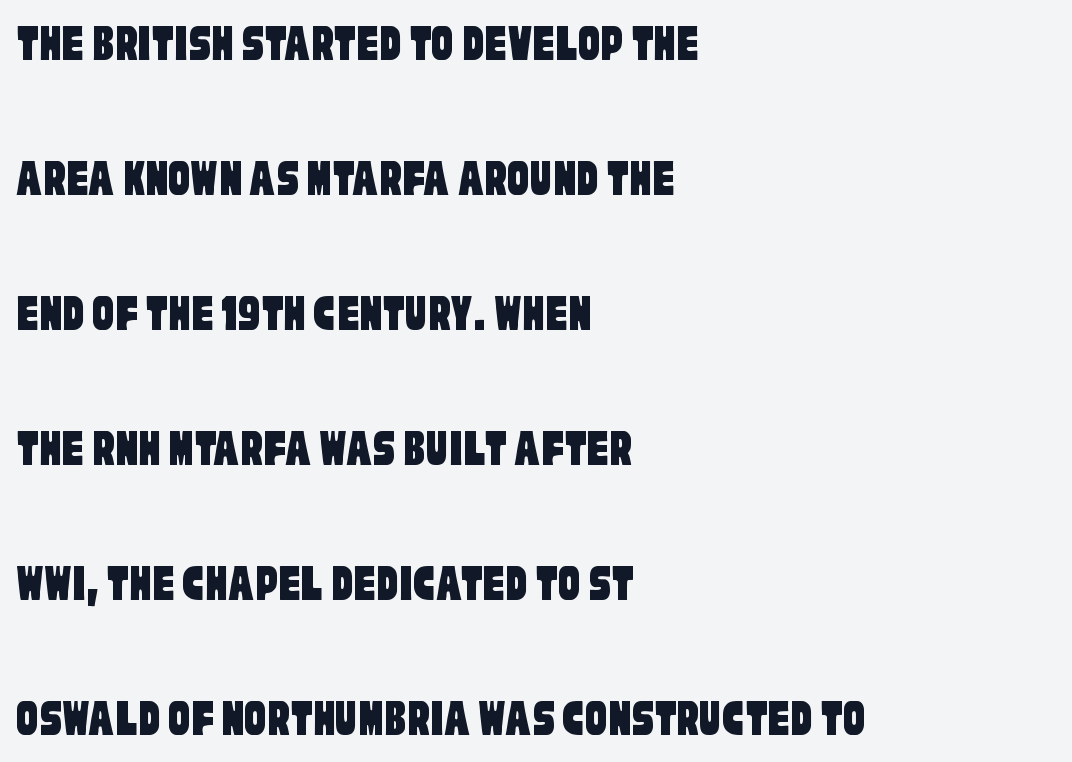
Q: Is the typeface a serif or a sans-serif typeface? A: Sans-serif.
Q: Is the text underlined? A: No.
Q: How is the paragraph aligned? A: Left-aligned.
Q: Is the spacing between letters normal or unusually wide? A: Normal.
Q: Is the spacing between lines tight, normal or loose? A: Loose.
Q: Width (condensed, normal, or wide)? A: Condensed.
Q: Stroke contrast? A: Low.
Q: x-height? A: Large.
Q: Monospaced? A: No.
